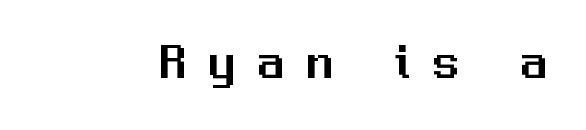
This sample has the flowing, uneven cadence of proportional lettering. Letters rest on an invisible, unmarked baseline. The text was rendered using a sans face with plain stroke endings. The typography opts for an upright posture over an oblique one. Loose tracking; the words dissolve into strings of separated letters.
